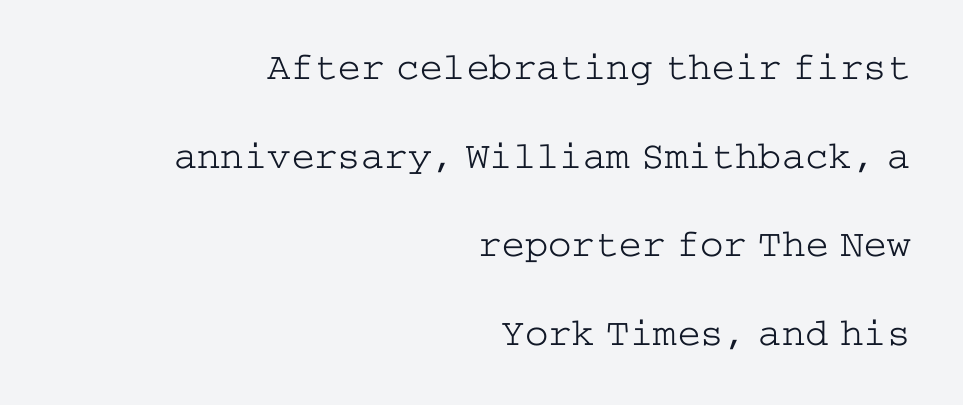
{"serif": "yes", "italic": "no", "bold": "no", "weight": "light", "width": "wide", "stroke_contrast": "low", "x_height": "medium", "underline": "no", "align": "right", "line_spacing": "loose", "line_spacing_ratio": 2.27, "letter_spacing": "normal", "letter_spacing_em": 0.0, "glyph_px": 39}
